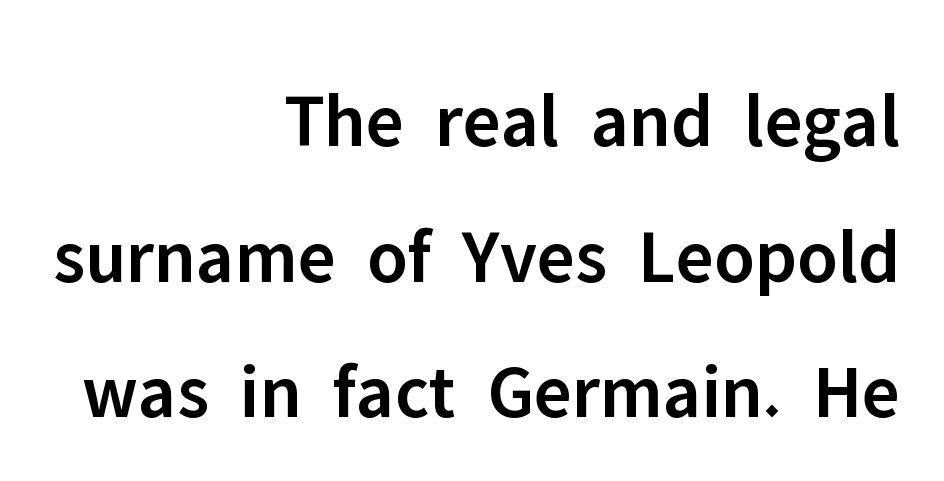
The image shows 77 px semibold sans-serif type, upright; set right-aligned, line spacing 1.76x, normal letter spacing, not underlined; low stroke contrast and a medium x-height.
